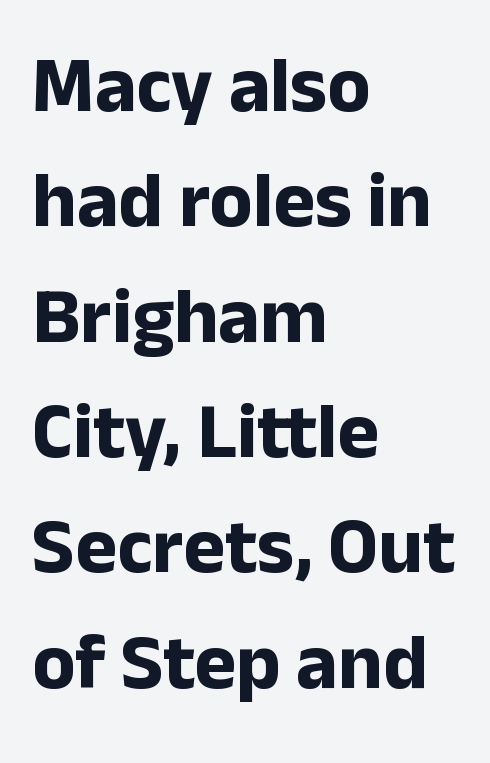
{"serif": "no", "italic": "no", "bold": "yes", "weight": "bold", "width": "normal", "stroke_contrast": "low", "x_height": "medium", "monospaced": "no", "underline": "no", "align": "left", "line_spacing": "normal", "line_spacing_ratio": 1.46, "letter_spacing": "normal", "letter_spacing_em": 0.0, "glyph_px": 79}
